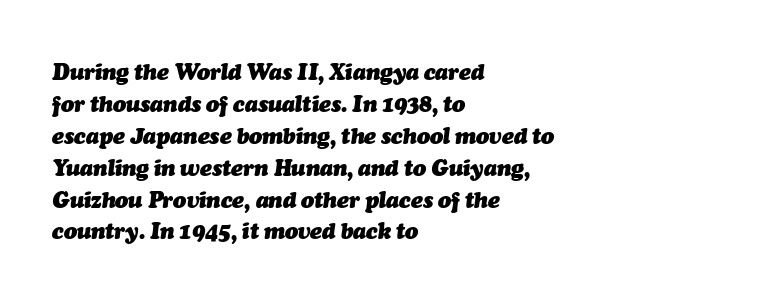
Q: Is the text bold? A: Yes.
Q: Is the text italic (slanted)? A: Yes, it leans right by about 7 degrees.
Q: Is the text underlined? A: No.
Q: How is the paragraph aligned? A: Left-aligned.
Q: Is the spacing between letters normal or unusually wide? A: Normal.
Q: Is the spacing between lines tight, normal or loose? A: Normal.
